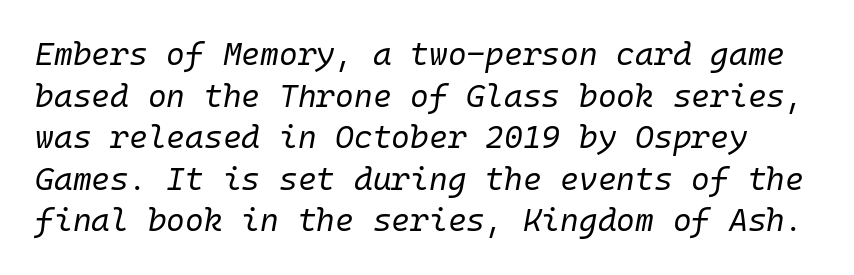
The image shows 32 px regular-weight type, italic (leaning right), monospaced; set normal line spacing (1.3x), normal letter spacing, not underlined; low stroke contrast and a medium x-height.
